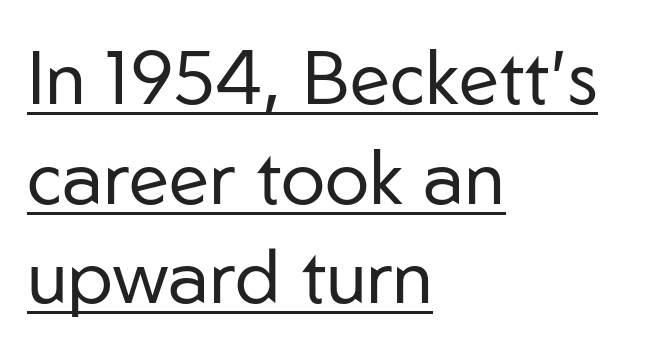
The image shows 75 px regular-weight sans-serif type, upright; set left-aligned, normal line spacing (1.33x), normal letter spacing, underlined; low stroke contrast and a medium x-height.
